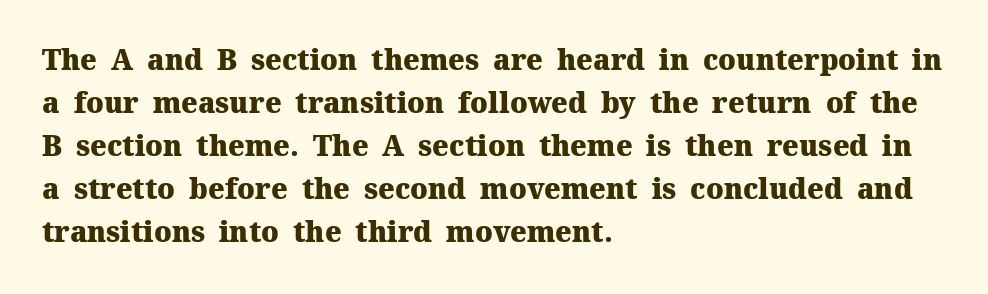
The specimen omits any rule beneath the text block's lines. Vertical spacing — default. The characters look thick and weighty, a clear bold. This sample is left-justified, so line endings fall wherever the words run out. Looks like regular typesetting: each glyph gets only the width it needs. The letters stand straight up with perfectly vertical stems.
